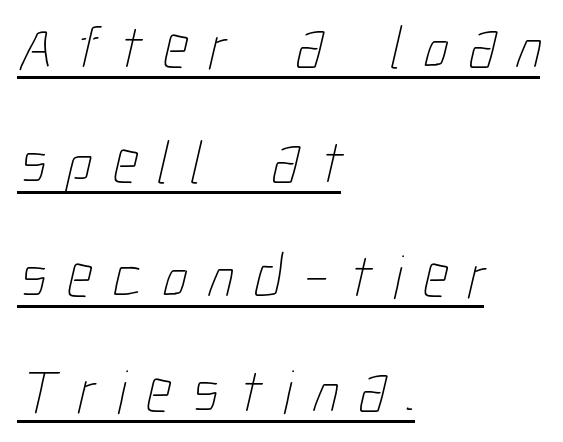
The typeface has the unassuming heft of standard copy or less. The string is rendered with underlining switched on. Short note: letters widely spaced. Think of a printed novel: that variable character pitch is what you see here. These lines are set flush left with a ragged right edge.
